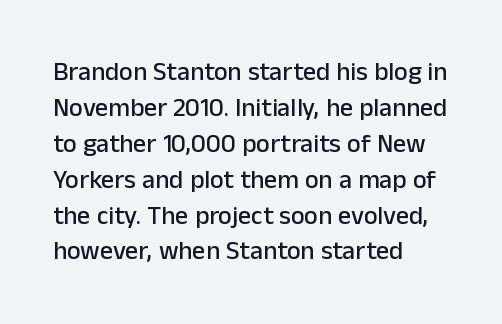
Q: Is the text italic (slanted)? A: No, it is upright.
Q: Is the text underlined? A: No.
Q: How is the paragraph aligned? A: Left-aligned.
Q: Is the spacing between letters normal or unusually wide? A: Normal.
Q: Is the spacing between lines tight, normal or loose? A: Normal.
